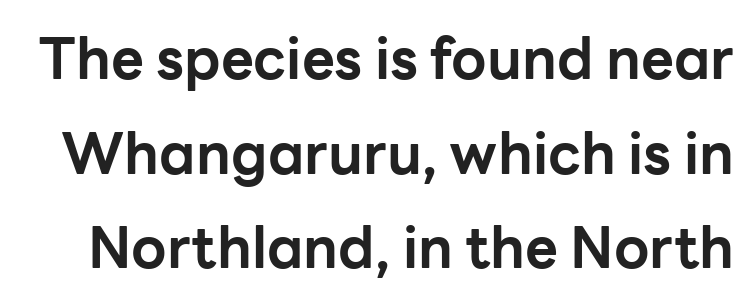
The image shows 57 px bold sans-serif type, upright; set normal line spacing (1.66x), normal letter spacing, not underlined; low stroke contrast and a medium x-height.
